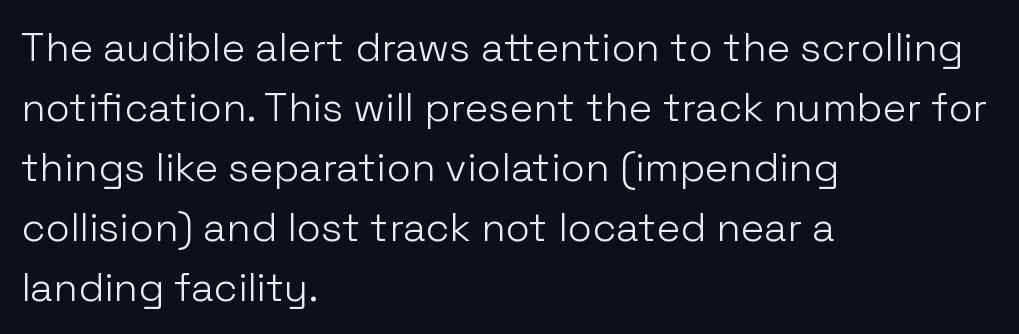
Does extra space separate the letters? No, they use regular spacing. Spacing verdict: proportional, widths tailored to each character. Is there much room between lines? A standard amount, neither cramped nor airy. Upright lettering throughout. Serif or sans? Sans — the stroke terminals are bare.
